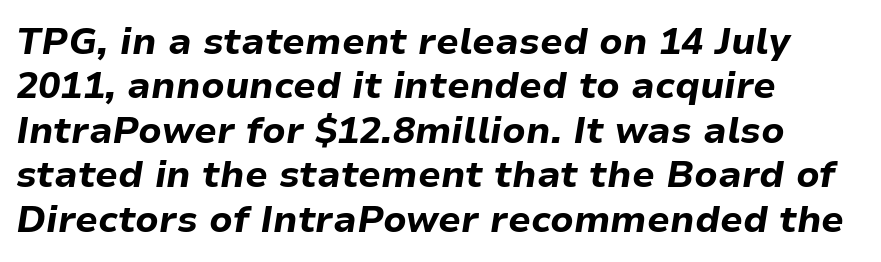
Is the letter spacing exaggerated? No — it looks like the ordinary default. On the weight axis this lands at bold, roughly 700. Unmarked baselines from the first word to the last. The face used here is proportionally spaced, like ordinary book or web type.
